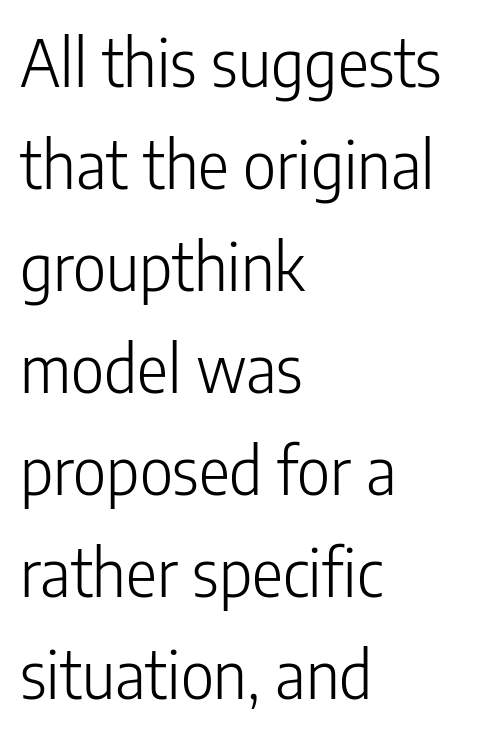
Q: Is the text bold? A: No.
Q: Is the text italic (slanted)? A: No, it is upright.
Q: Is the typeface a serif or a sans-serif typeface? A: Sans-serif.
Q: Is the text underlined? A: No.
Q: How is the paragraph aligned? A: Left-aligned.
Q: Is the spacing between letters normal or unusually wide? A: Normal.
Q: Is the spacing between lines tight, normal or loose? A: Normal.
Q: Width (condensed, normal, or wide)? A: Condensed.
Q: Stroke contrast? A: Low.
Q: x-height? A: Medium.
Q: Monospaced? A: No.
